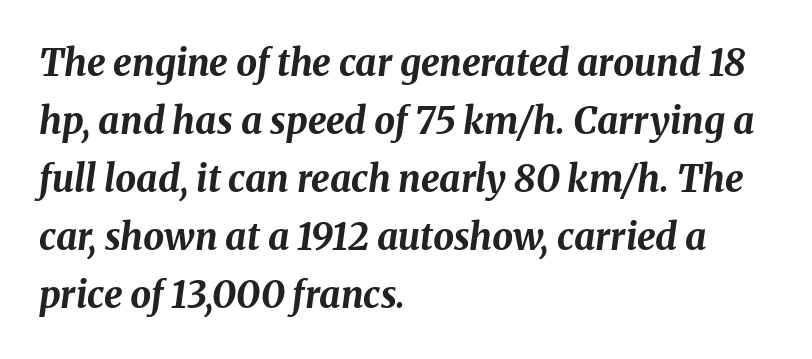
{"italic": "yes", "lean": "right", "slant_degrees": 8, "bold": "yes", "weight": "bold", "width": "normal", "stroke_contrast": "medium", "x_height": "medium", "monospaced": "no", "underline": "no", "align": "left", "line_spacing": "normal", "line_spacing_ratio": 1.57, "letter_spacing": "normal", "letter_spacing_em": 0.0, "glyph_px": 37}
